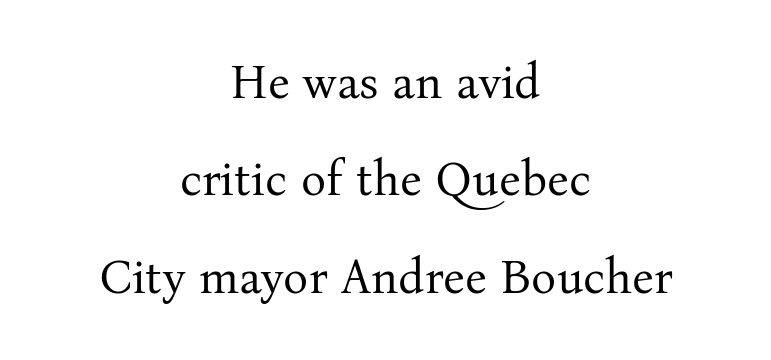
{"serif": "yes", "italic": "no", "bold": "no", "weight": "regular", "width": "normal", "stroke_contrast": "medium", "x_height": "medium", "monospaced": "no", "underline": "no", "align": "center", "line_spacing": "loose", "line_spacing_ratio": 2.07, "letter_spacing": "normal", "letter_spacing_em": 0.0, "glyph_px": 47}
